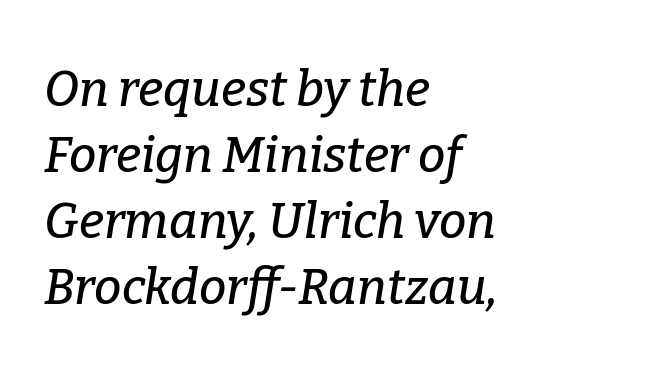
The image shows 49 px serif type, italic (leaning right); set left-aligned, normal line spacing (1.35x), normal letter spacing, not underlined; low stroke contrast and a medium x-height.
